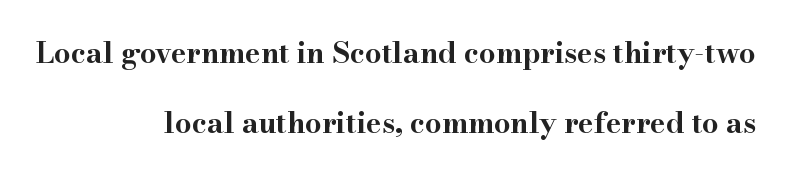
The image shows 29 px bold, wide serif type, upright; set right-aligned, loose line spacing (2.43x), normal letter spacing, not underlined; high stroke contrast and a small x-height.
